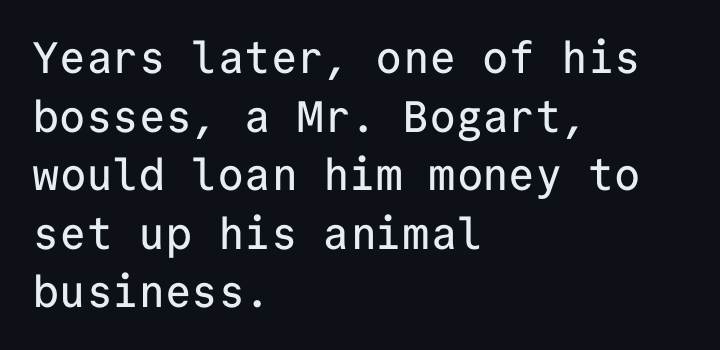
Observe the ordinary spacing: letters are neighbours, not strangers. Font category for this specimen: sans-serif. These lines stack with their left ends in a neat column. Beneath every word, the page is bare. The block of text has a typical density, with ordinary space between rows.
